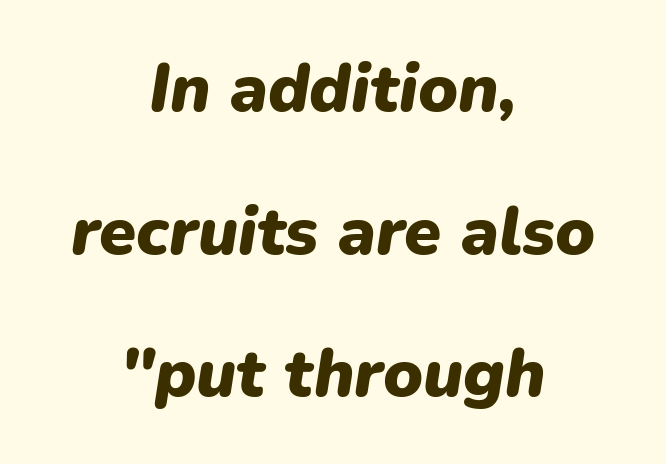
Thick stems and heavy bowls — unmistakably bold. The space beneath each line is pristine and unruled. Compared with a flush-left layout, this one balances lines on the center instead. Observe the lean: these are italic letterforms. The letters advance in unequal steps, a hallmark of proportional type.
